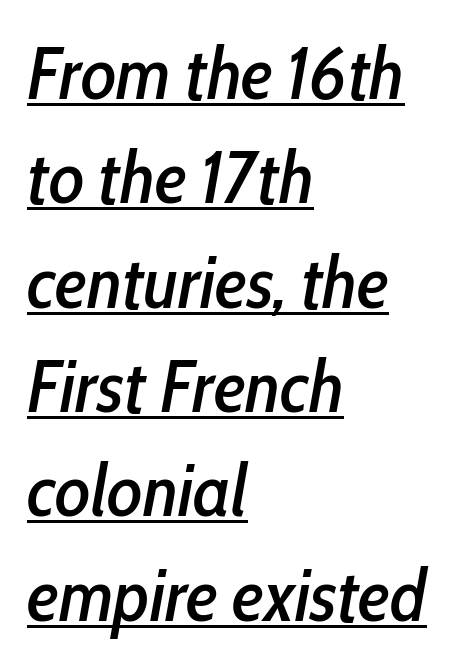
{"italic": "yes", "lean": "right", "slant_degrees": 10, "width": "condensed", "stroke_contrast": "low", "x_height": "medium", "monospaced": "no", "underline": "yes", "align": "left", "line_spacing": "normal", "line_spacing_ratio": 1.41, "letter_spacing": "normal", "letter_spacing_em": 0.0, "glyph_px": 74}
